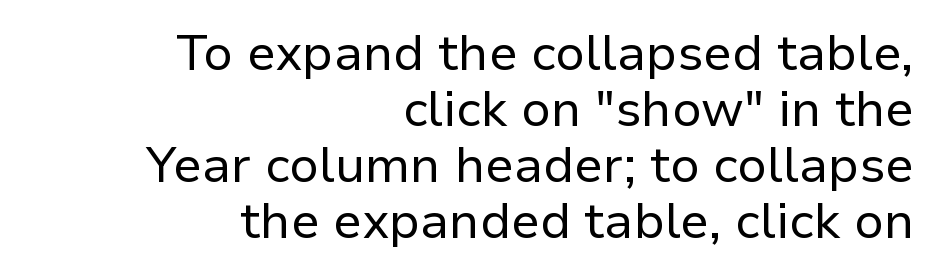
Caption: face not bold, strokes unweighted. Characters remain perfectly vertical along every line. Has an underline been added? It has not. These lines are set flush right with a ragged left edge.
